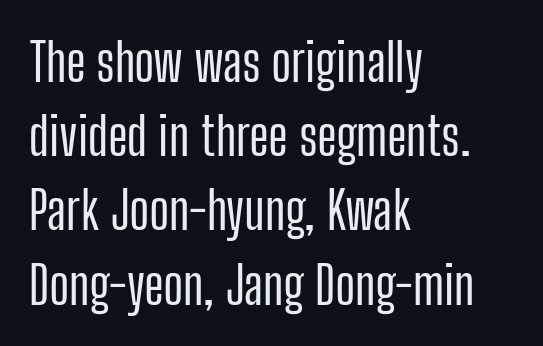
The image shows 53 px condensed sans-serif type, upright; set left-aligned, normal line spacing (1.4x), normal letter spacing, not underlined; low stroke contrast and a medium x-height.
